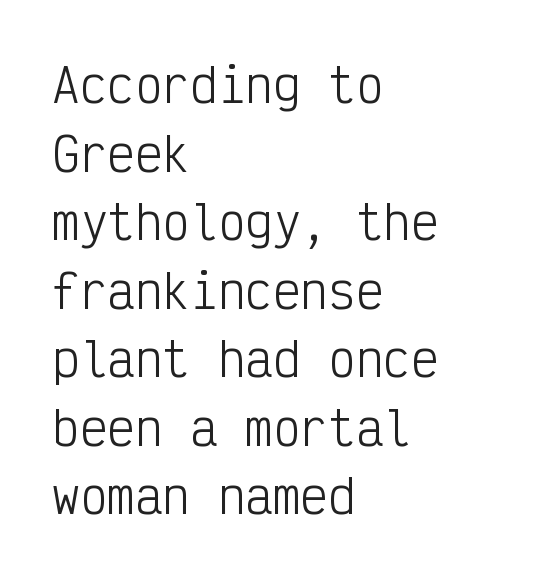
Q: Is the text bold? A: No.
Q: Is the text italic (slanted)? A: No, it is upright.
Q: Is the typeface a serif or a sans-serif typeface? A: Sans-serif.
Q: Is the text underlined? A: No.
Q: How is the paragraph aligned? A: Left-aligned.
Q: Is the spacing between letters normal or unusually wide? A: Normal.
Q: Is the spacing between lines tight, normal or loose? A: Normal.
Q: Width (condensed, normal, or wide)? A: Condensed.
Q: Stroke contrast? A: Low.
Q: x-height? A: Medium.
Q: Monospaced? A: Yes.
